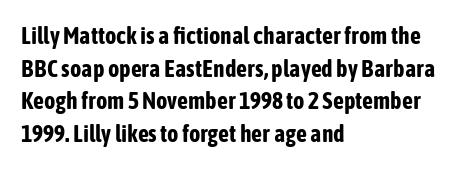
Q: Is the text bold? A: Yes.
Q: Is the text italic (slanted)? A: No, it is upright.
Q: Is the text underlined? A: No.
Q: How is the paragraph aligned? A: Left-aligned.
Q: Is the spacing between letters normal or unusually wide? A: Normal.
Q: Is the spacing between lines tight, normal or loose? A: Normal.
